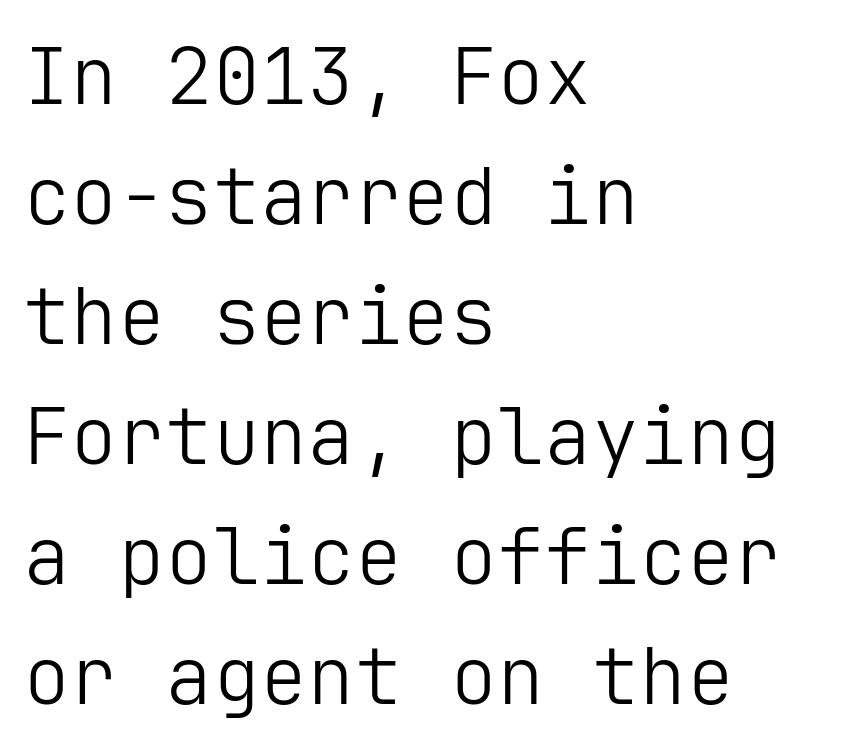
In terms of letterform style, serifs are entirely absent. Vertical spacing — default. Do the letters lean? They stand straight. Plain, unruled lines of type. Typeset ragged right — the left edge is the straight one.
